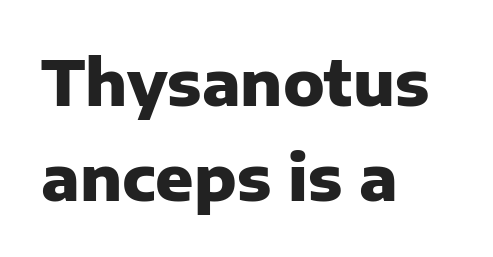
Q: Is the text bold? A: Yes.
Q: Is the text italic (slanted)? A: No, it is upright.
Q: Is the typeface a serif or a sans-serif typeface? A: Sans-serif.
Q: Is the text underlined? A: No.
Q: How is the paragraph aligned? A: Left-aligned.
Q: Is the spacing between letters normal or unusually wide? A: Normal.
Q: Is the spacing between lines tight, normal or loose? A: Normal.
Q: Width (condensed, normal, or wide)? A: Normal.
Q: Stroke contrast? A: Low.
Q: x-height? A: Medium.
Q: Monospaced? A: No.
